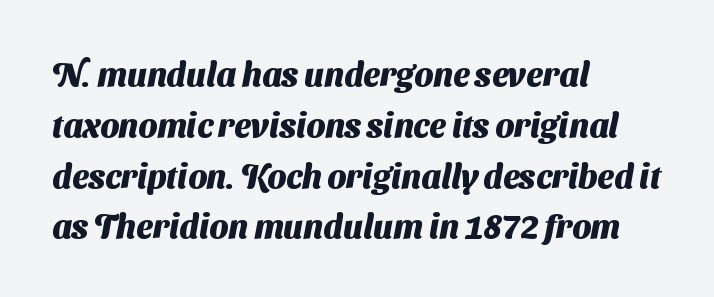
Q: Is the text bold? A: Yes.
Q: Is the typeface a serif or a sans-serif typeface? A: Sans-serif.
Q: Is the text underlined? A: No.
Q: How is the paragraph aligned? A: Left-aligned.
Q: Is the spacing between letters normal or unusually wide? A: Normal.
Q: Is the spacing between lines tight, normal or loose? A: Normal.
Q: Width (condensed, normal, or wide)? A: Normal.
Q: Stroke contrast? A: Medium.
Q: x-height? A: Medium.
Q: Monospaced? A: No.
